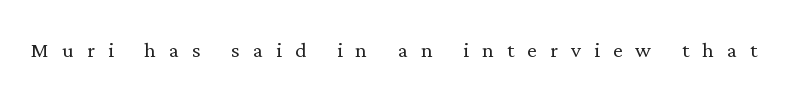
Q: Is the text bold? A: No.
Q: Is the text italic (slanted)? A: No, it is upright.
Q: Is the text underlined? A: No.
Q: Is the spacing between letters normal or unusually wide? A: Unusually wide.
